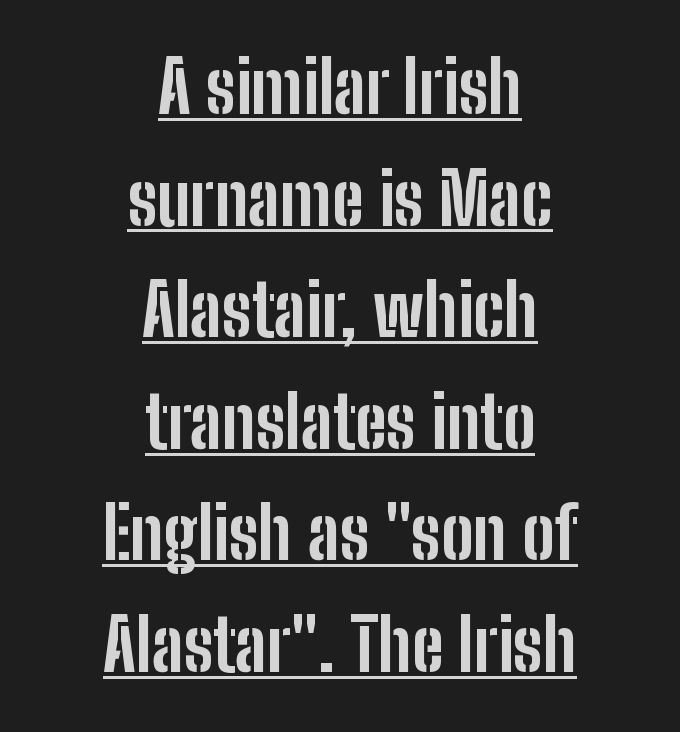
A typesetter would call this proportional, since set widths differ per character. The letters are bold, with thick, heavy strokes. To sum up the face: it is a sans, with no serifs. Leading matches the norm, producing a regular column. Students, note that the glyphs here touch the page at normal intervals. Decoration check: the copy is underlined.
